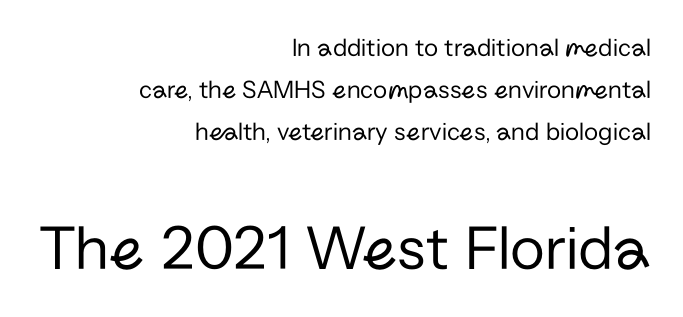
Each word holds together tightly as a unit, with standard inter-letter gaps. Note: no serifs on the glyphs. In this sample the second text group is rendered at the bigger scale. Unmarked baselines from the first word to the last. Does the lettering tilt? It doesn't — this is upright.
